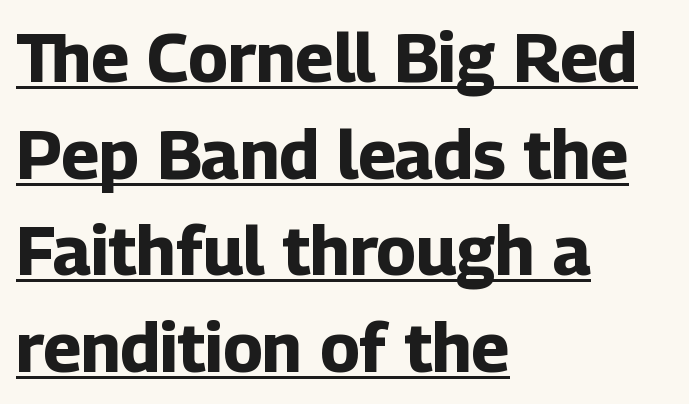
Look at the bottom of the vertical strokes: they stop flat, with no serifs. Decoration check: the copy is underlined. This sample has the flowing, uneven cadence of proportional lettering. The type is set solid horizontally, with unmodified tracking.
